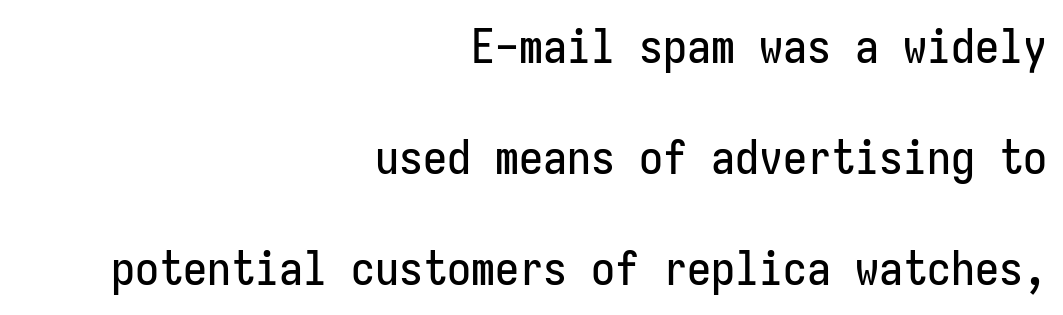
The image shows 48 px condensed sans-serif type, upright, monospaced; set right-aligned, loose line spacing (2.31x), normal letter spacing, not underlined; low stroke contrast and a medium x-height.
